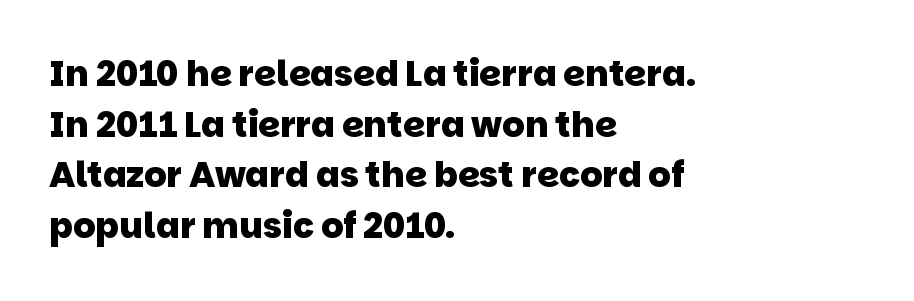
The image shows 35 px heavy sans-serif type; set left-aligned, normal line spacing (1.45x), normal letter spacing, not underlined; low stroke contrast and a large x-height.
